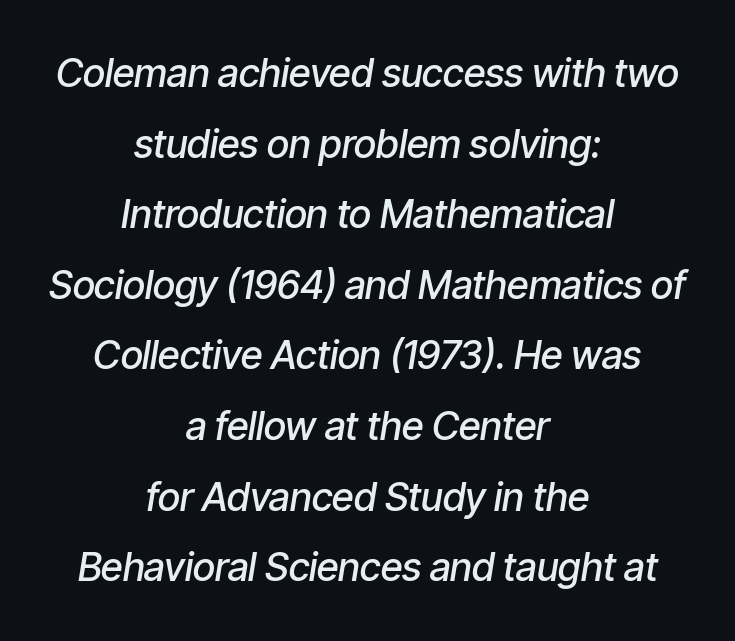
The image shows 39 px semibold, condensed type, italic (leaning right); set centered, line spacing 1.81x, normal letter spacing, not underlined; low stroke contrast and a medium x-height.
